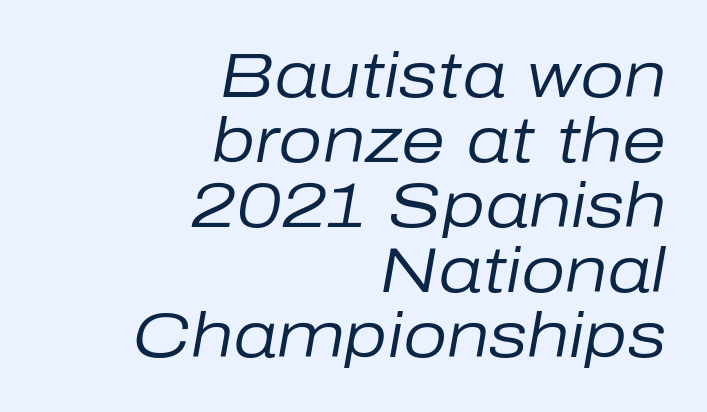
The image shows 63 px regular-weight type, italic (leaning right); set right-aligned, tight line spacing (1.03x), normal letter spacing, not underlined; low stroke contrast and a medium x-height.
